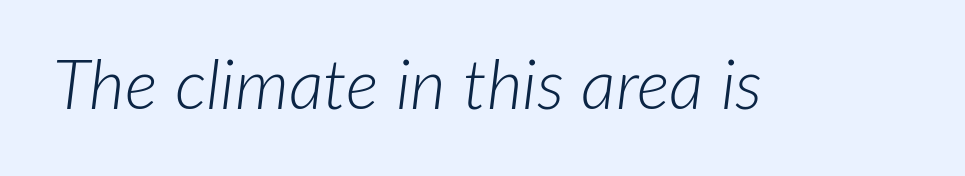
{"italic": "yes", "lean": "right", "slant_degrees": 7, "bold": "no", "weight": "light", "width": "normal", "stroke_contrast": "low", "x_height": "medium", "monospaced": "no", "underline": "no", "letter_spacing": "normal", "letter_spacing_em": 0.0, "glyph_px": 69}
